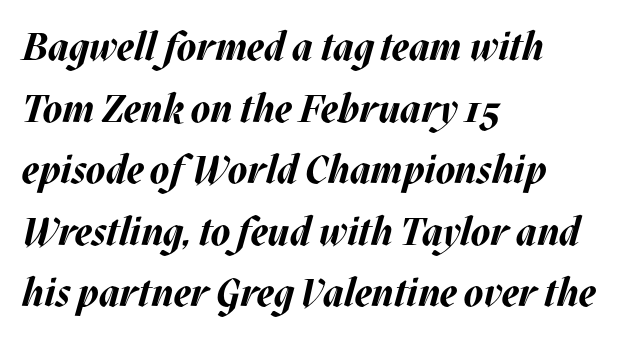
Honestly, the letter spacing is just normal — you wouldn't notice it. A dark, heavy texture on the line: the type is bold. The passage shown is typed in a proportional face where columns would drift. The zone under the glyphs is completely vacant. The passage shown stacks its lines at a standard gap.
